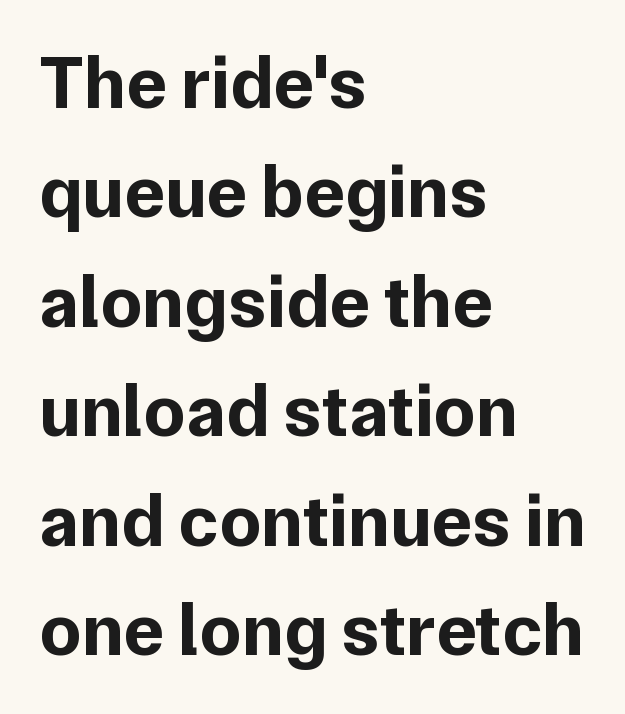
The image shows 75 px bold sans-serif type, upright; set left-aligned, normal line spacing (1.46x), normal letter spacing, not underlined; low stroke contrast and a medium x-height.
